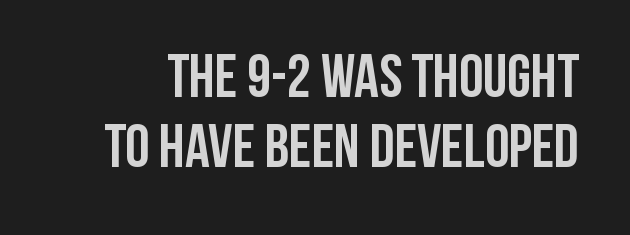
Q: Is the text bold? A: Yes.
Q: Is the text italic (slanted)? A: No, it is upright.
Q: Is the typeface a serif or a sans-serif typeface? A: Sans-serif.
Q: Is the text underlined? A: No.
Q: Is the spacing between letters normal or unusually wide? A: Normal.
Q: Is the spacing between lines tight, normal or loose? A: Tight.
Q: Width (condensed, normal, or wide)? A: Condensed.
Q: Stroke contrast? A: Low.
Q: x-height? A: Large.
Q: Monospaced? A: No.
